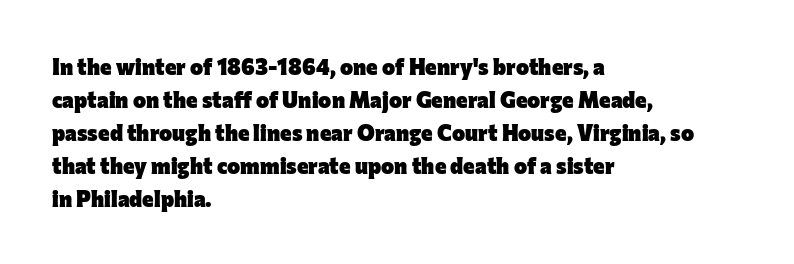
{"italic": "no", "bold": "yes", "underline": "no", "align": "left", "line_spacing": "normal", "line_spacing_ratio": 1.5, "letter_spacing": "normal", "letter_spacing_em": 0.0, "glyph_px": 22}
